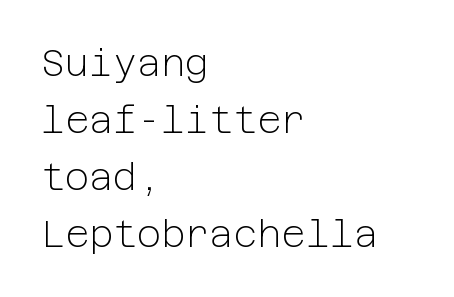
The image shows 37 px light sans-serif type, upright; set left-aligned, normal line spacing (1.54x), normal letter spacing, not underlined; low stroke contrast and a medium x-height.
